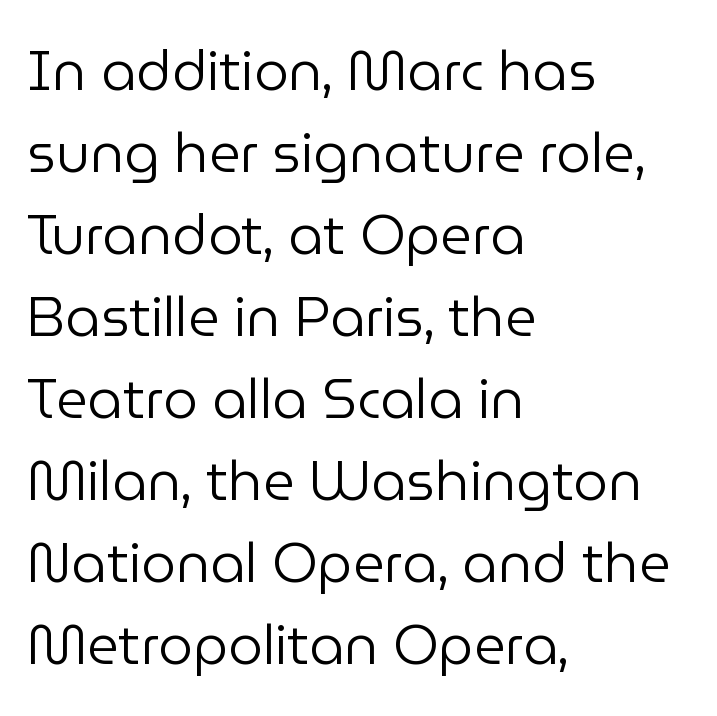
{"serif": "no", "italic": "no", "bold": "no", "weight": "regular", "width": "normal", "stroke_contrast": "low", "x_height": "medium", "monospaced": "no", "underline": "no", "align": "left", "line_spacing": "normal", "line_spacing_ratio": 1.49, "letter_spacing": "normal", "letter_spacing_em": 0.0, "glyph_px": 55}
